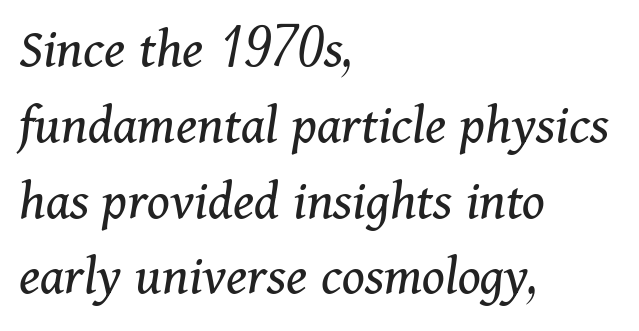
{"serif": "yes", "italic": "yes", "lean": "right", "slant_degrees": 11, "bold": "no", "weight": "regular", "width": "normal", "stroke_contrast": "medium", "x_height": "medium", "monospaced": "no", "underline": "no", "align": "left", "line_spacing": "normal", "line_spacing_ratio": 1.33, "letter_spacing": "normal", "letter_spacing_em": 0.0, "glyph_px": 57}
